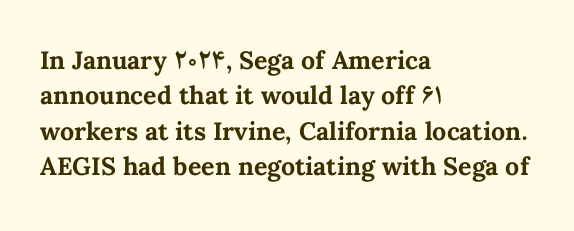
Q: Is the text bold? A: Yes.
Q: Is the text italic (slanted)? A: No, it is upright.
Q: Is the text underlined? A: No.
Q: How is the paragraph aligned? A: Left-aligned.
Q: Is the spacing between letters normal or unusually wide? A: Normal.
Q: Is the spacing between lines tight, normal or loose? A: Normal.
